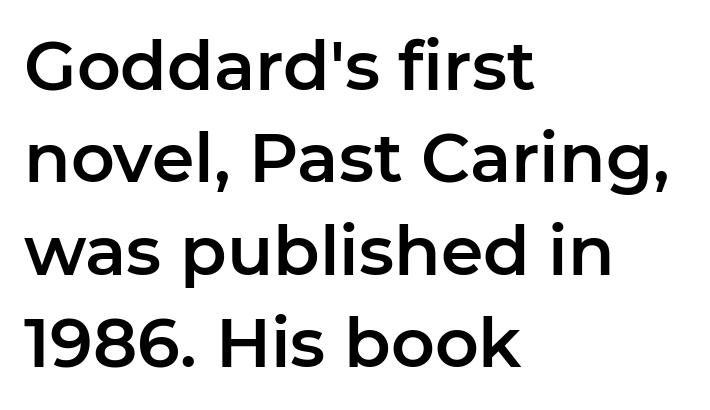
Layout note: lines flush left. The string is rendered with underlining switched off. Style check: upright. Evenly set lines give the paragraph a standard silhouette.
